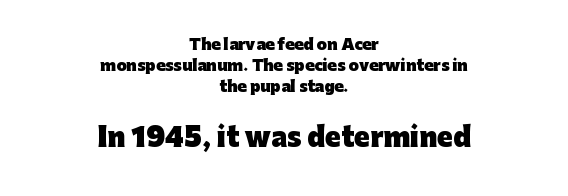
Which chunk is bigger? The second one — the bottom block dwarfs the top. The space directly below the letters is spotless. Vertical strokes here are truly vertical. Weight check: bold — yes, fully. Short note: letters normally spaced. The paragraph has two soft edges and a firm central axis.
